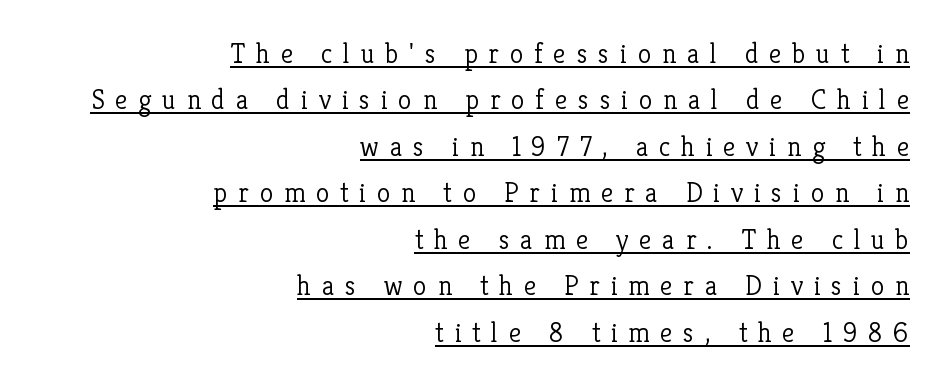
The image shows 28 px light serif type, upright; set right-aligned, normal line spacing (1.66x), unusually wide letter spacing (+0.38 em), underlined; low stroke contrast and a medium x-height.
